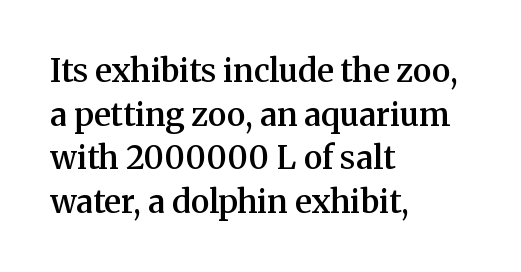
Q: Is the text bold? A: Semi-bold.
Q: Is the text italic (slanted)? A: No, it is upright.
Q: Is the typeface a serif or a sans-serif typeface? A: Serif.
Q: Is the text underlined? A: No.
Q: How is the paragraph aligned? A: Left-aligned.
Q: Is the spacing between letters normal or unusually wide? A: Normal.
Q: Is the spacing between lines tight, normal or loose? A: Normal.
Q: Width (condensed, normal, or wide)? A: Normal.
Q: Stroke contrast? A: Medium.
Q: x-height? A: Medium.
Q: Monospaced? A: No.
